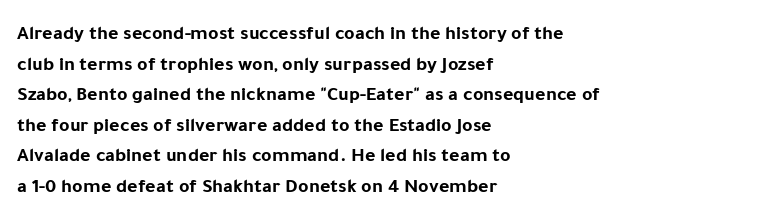
Q: Is the text bold? A: Yes.
Q: Is the text italic (slanted)? A: No, it is upright.
Q: Is the text underlined? A: No.
Q: How is the paragraph aligned? A: Left-aligned.
Q: Is the spacing between letters normal or unusually wide? A: Normal.
Q: Is the spacing between lines tight, normal or loose? A: Normal.
